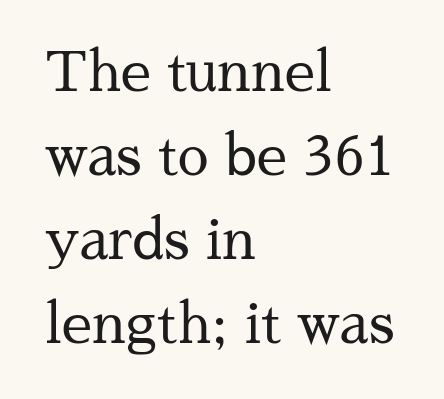
Q: Is the text bold? A: No.
Q: Is the text italic (slanted)? A: No, it is upright.
Q: Is the typeface a serif or a sans-serif typeface? A: Serif.
Q: Is the text underlined? A: No.
Q: How is the paragraph aligned? A: Left-aligned.
Q: Is the spacing between letters normal or unusually wide? A: Normal.
Q: Is the spacing between lines tight, normal or loose? A: Normal.
Q: Width (condensed, normal, or wide)? A: Normal.
Q: Stroke contrast? A: Medium.
Q: x-height? A: Medium.
Q: Monospaced? A: No.
